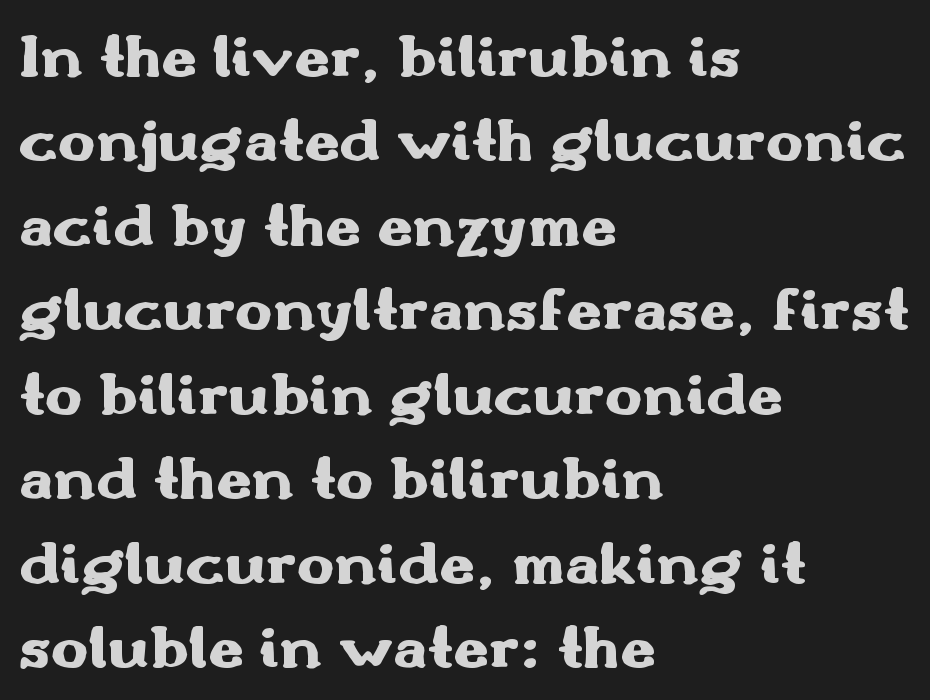
Whoever set this chose a conventional vertical rhythm. The line texture is even and compact thanks to regular tracking. If you drew a line through each stem, it would be perfectly vertical. Think of a printed novel: that variable character pitch is what you see here. Compared with an ordinary text face, these strokes are far heavier — a full bold. Are there feet on the stems? There aren't — it's a sans.
